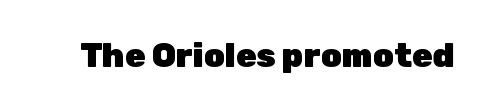
Q: Is the text bold? A: Yes.
Q: Is the text italic (slanted)? A: No, it is upright.
Q: Is the typeface a serif or a sans-serif typeface? A: Sans-serif.
Q: Is the text underlined? A: No.
Q: Is the spacing between letters normal or unusually wide? A: Normal.
Q: Width (condensed, normal, or wide)? A: Normal.
Q: Stroke contrast? A: Low.
Q: x-height? A: Medium.
Q: Monospaced? A: No.
